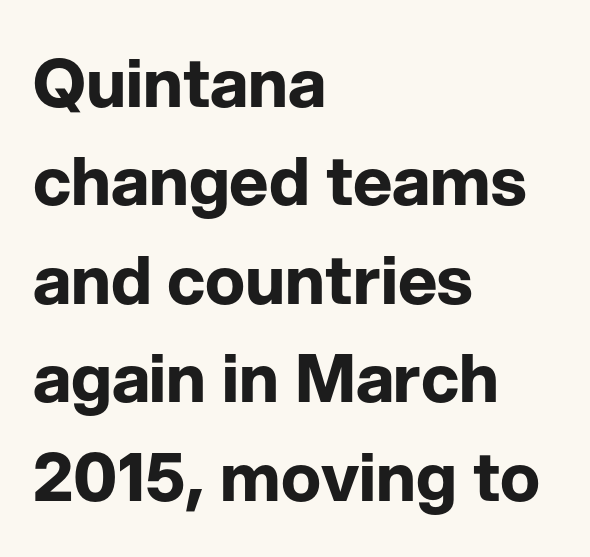
{"serif": "no", "italic": "no", "bold": "yes", "weight": "bold", "width": "normal", "stroke_contrast": "low", "x_height": "medium", "monospaced": "no", "underline": "no", "align": "left", "line_spacing": "normal", "line_spacing_ratio": 1.47, "letter_spacing": "normal", "letter_spacing_em": 0.0, "glyph_px": 67}
